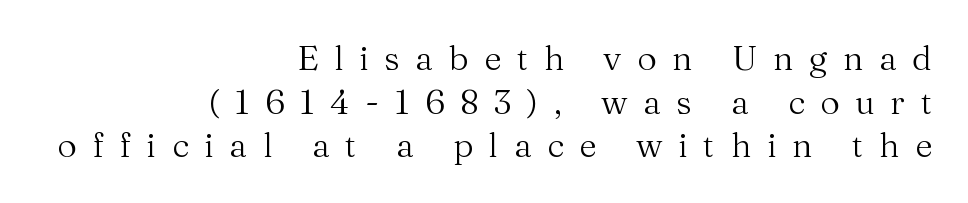
{"serif": "yes", "italic": "no", "bold": "no", "weight": "regular", "width": "normal", "stroke_contrast": "medium", "x_height": "medium", "monospaced": "no", "underline": "no", "align": "right", "line_spacing": "normal", "line_spacing_ratio": 1.28, "letter_spacing": "wide", "letter_spacing_em": 0.46, "glyph_px": 34}
